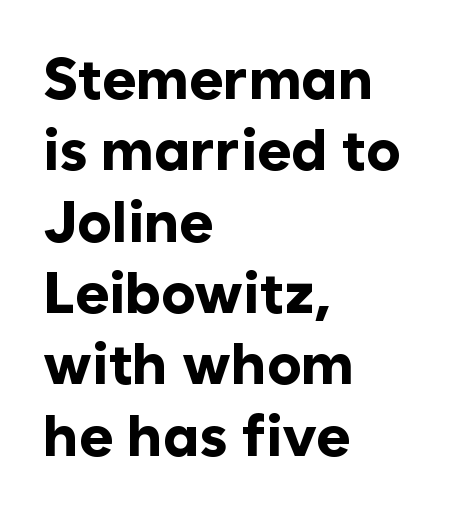
The image shows 58 px bold sans-serif type, upright; set left-aligned, line spacing 1.23x, normal letter spacing, not underlined; low stroke contrast and a medium x-height.
